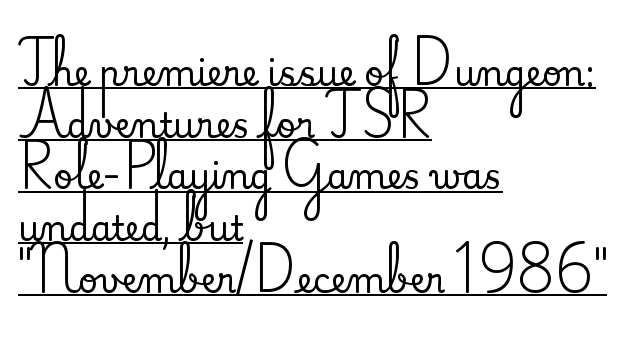
{"serif": "yes", "italic": "no", "width": "normal", "stroke_contrast": "medium", "x_height": "small", "monospaced": "no", "underline": "yes", "align": "left", "line_spacing": "normal", "line_spacing_ratio": 1.52, "letter_spacing": "normal", "letter_spacing_em": 0.0, "glyph_px": 34}
